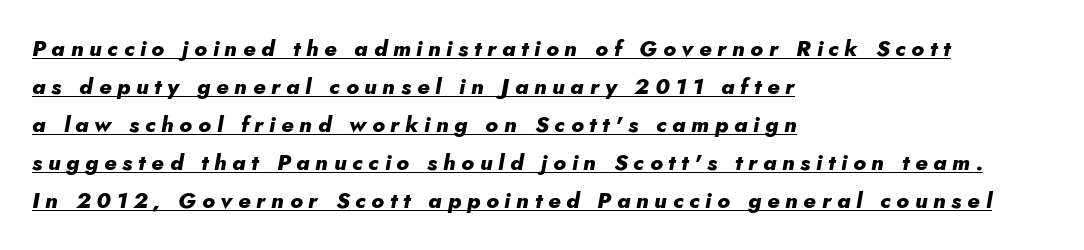
Visually the block forms a straight wall on the left and a jagged coastline on the right. The whole block is typeset with a tilt. Characters follow at a spacing far wider than the type designer built in. Quick note: underline on. Heavy, bold letterforms.
